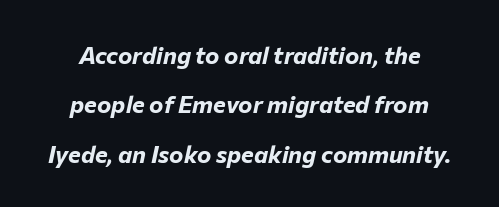
{"italic": "yes", "lean": "right", "slant_degrees": 12, "bold": "yes", "underline": "no", "line_spacing": "loose", "line_spacing_ratio": 2.06, "letter_spacing": "normal", "letter_spacing_em": 0.0, "glyph_px": 24}
